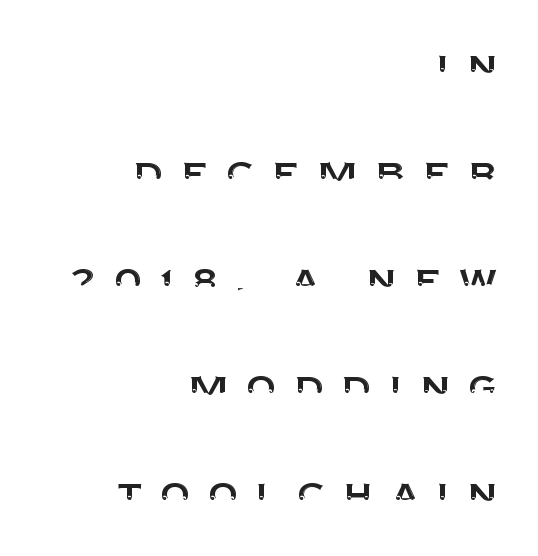
The image shows 50 px sans-serif type, upright; set right-aligned, loose line spacing (2.14x), unusually wide letter spacing (+0.31 em), not underlined; medium stroke contrast and a large x-height.
